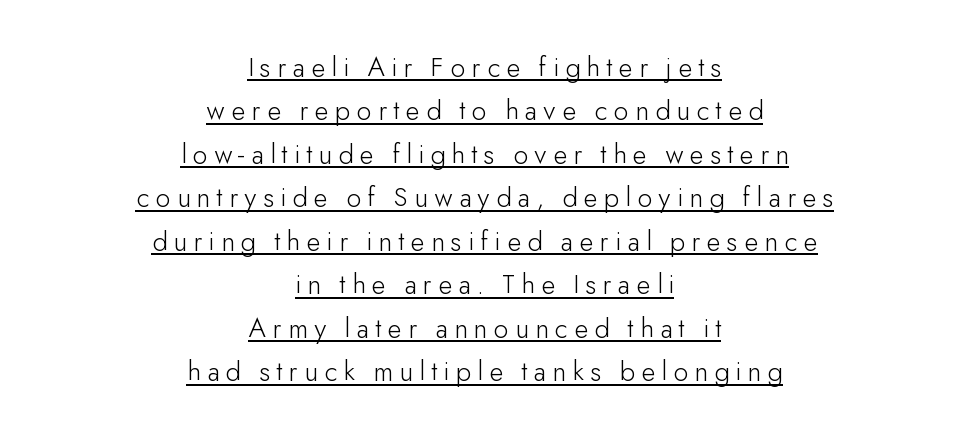
Q: Is the text bold? A: No.
Q: Is the text italic (slanted)? A: No, it is upright.
Q: Is the typeface a serif or a sans-serif typeface? A: Sans-serif.
Q: Is the text underlined? A: Yes.
Q: How is the paragraph aligned? A: Centered.
Q: Is the spacing between letters normal or unusually wide? A: Unusually wide.
Q: Is the spacing between lines tight, normal or loose? A: Normal.
Q: Width (condensed, normal, or wide)? A: Normal.
Q: Stroke contrast? A: Low.
Q: x-height? A: Small.
Q: Monospaced? A: No.
